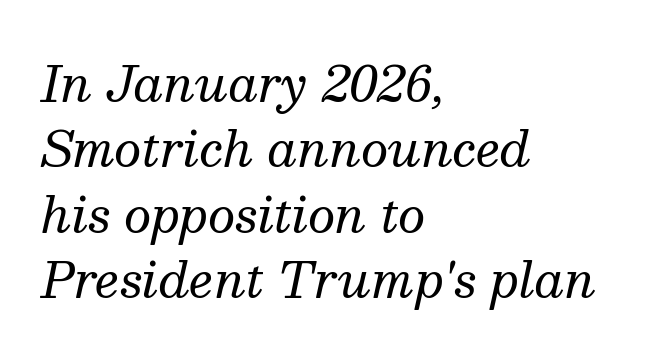
Has an underline been added? It has not. Is the type slanted? Yes — the strokes lean at a clear angle. No letter is thick-stroked: the sample isn't bold. Here the designer chose a conventional face with non-uniform glyph widths.
